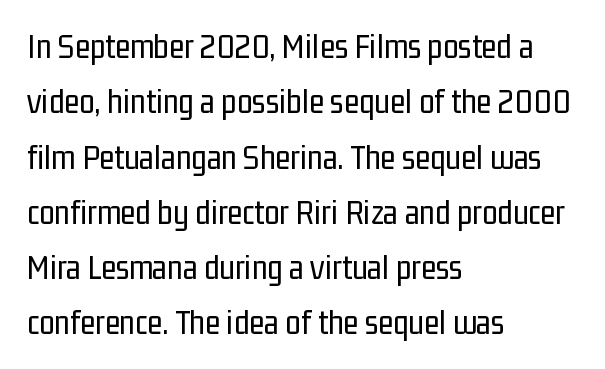
The image shows 35 px regular-weight, condensed sans-serif type, upright; set left-aligned, normal line spacing (1.58x), normal letter spacing, not underlined; low stroke contrast and a medium x-height.
